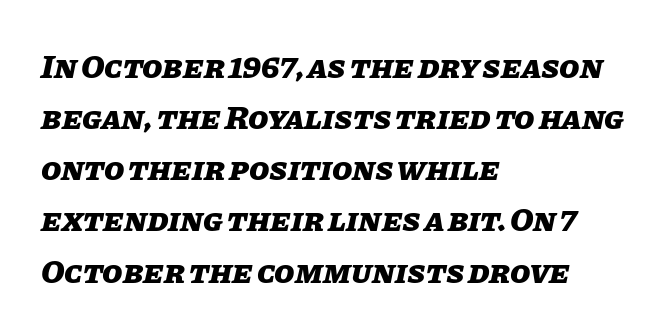
The image shows 33 px heavy type, italic (leaning right); set left-aligned, normal line spacing (1.55x), normal letter spacing, not underlined; low stroke contrast and a large x-height.
